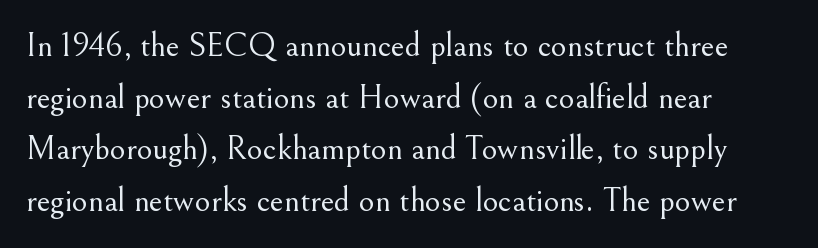
The image shows 34 px light serif type, upright; set left-aligned, normal line spacing (1.52x), normal letter spacing, not underlined; medium stroke contrast and a small x-height.
